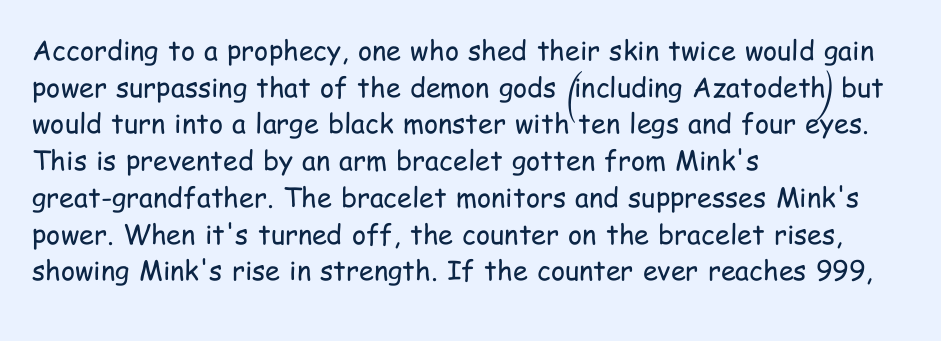
{"italic": "no", "bold": "no", "underline": "no", "align": "left", "line_spacing": "normal", "line_spacing_ratio": 1.36, "letter_spacing": "normal", "letter_spacing_em": 0.0, "glyph_px": 27}
